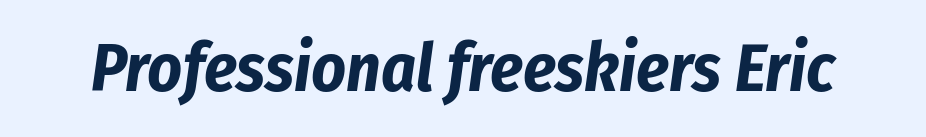
The image shows 67 px bold, condensed type, italic (leaning right); set normal letter spacing, not underlined; low stroke contrast and a medium x-height.
